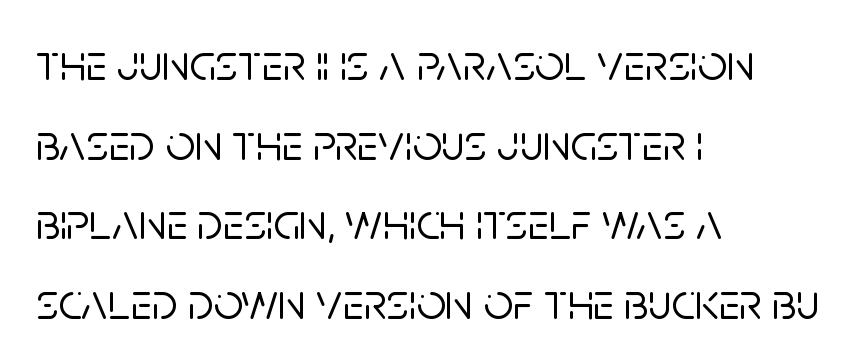
Proportional: the letters do not fall into vertical columns. The designer left line spacing at the default. Nope, not italic — everything's standing straight. The baseline area is clear.
